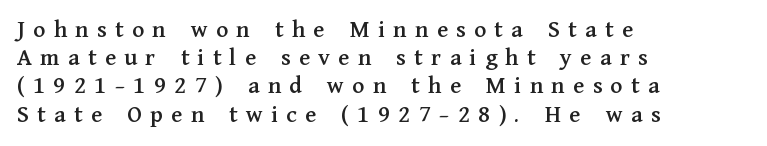
The image shows 25 px text type, upright; set left-aligned, tight line spacing (1.13x), unusually wide letter spacing (+0.33 em), not underlined.
